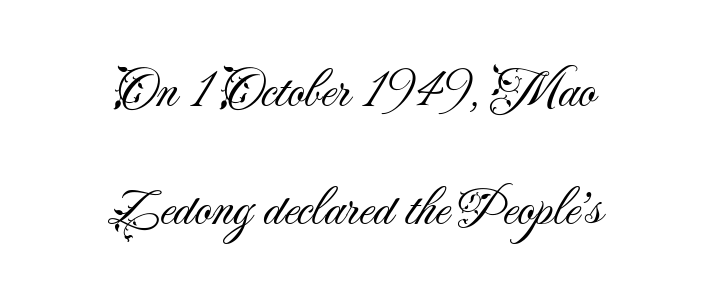
To sum up the face: it is a sans, with no serifs. A quiet, ordinary-to-light weight characterises the typeface. You could call the tracking neutral — neither tight nor loose. Character widths vary here, with narrow letters taking less room than wide ones. The gap between lines stays unmarked.
